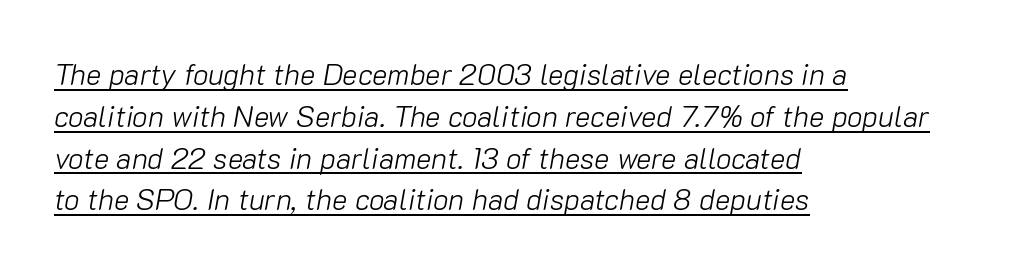
Q: Is the text bold? A: No.
Q: Is the text italic (slanted)? A: Yes, it leans right by about 10 degrees.
Q: Is the text underlined? A: Yes.
Q: How is the paragraph aligned? A: Left-aligned.
Q: Is the spacing between letters normal or unusually wide? A: Normal.
Q: Is the spacing between lines tight, normal or loose? A: Normal.
Q: Width (condensed, normal, or wide)? A: Normal.
Q: Stroke contrast? A: Low.
Q: x-height? A: Medium.
Q: Monospaced? A: No.
